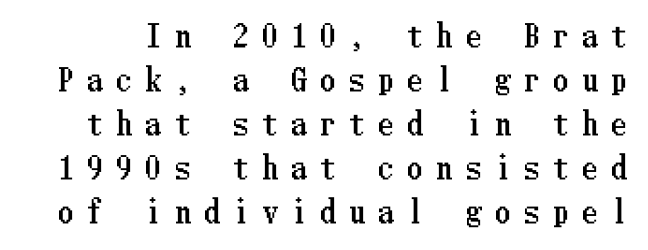
{"italic": "no", "width": "condensed", "stroke_contrast": "low", "x_height": "medium", "underline": "no", "line_spacing": "normal", "line_spacing_ratio": 1.47, "letter_spacing": "wide", "letter_spacing_em": 0.47, "glyph_px": 30}
